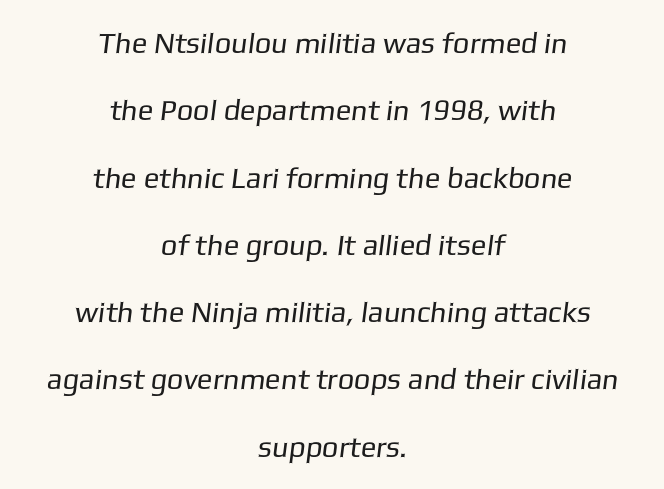
Q: Is the text bold? A: No.
Q: Is the typeface a serif or a sans-serif typeface? A: Sans-serif.
Q: Is the text underlined? A: No.
Q: How is the paragraph aligned? A: Centered.
Q: Is the spacing between letters normal or unusually wide? A: Normal.
Q: Is the spacing between lines tight, normal or loose? A: Loose.
Q: Width (condensed, normal, or wide)? A: Normal.
Q: Stroke contrast? A: Low.
Q: x-height? A: Medium.
Q: Monospaced? A: No.
